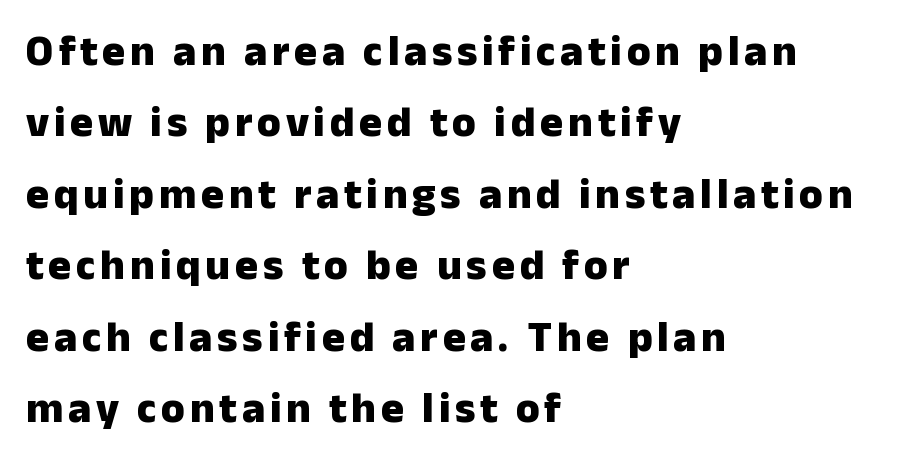
The image shows 43 px heavy sans-serif type, upright; set left-aligned, normal line spacing (1.66x), not underlined; low stroke contrast and a medium x-height.
